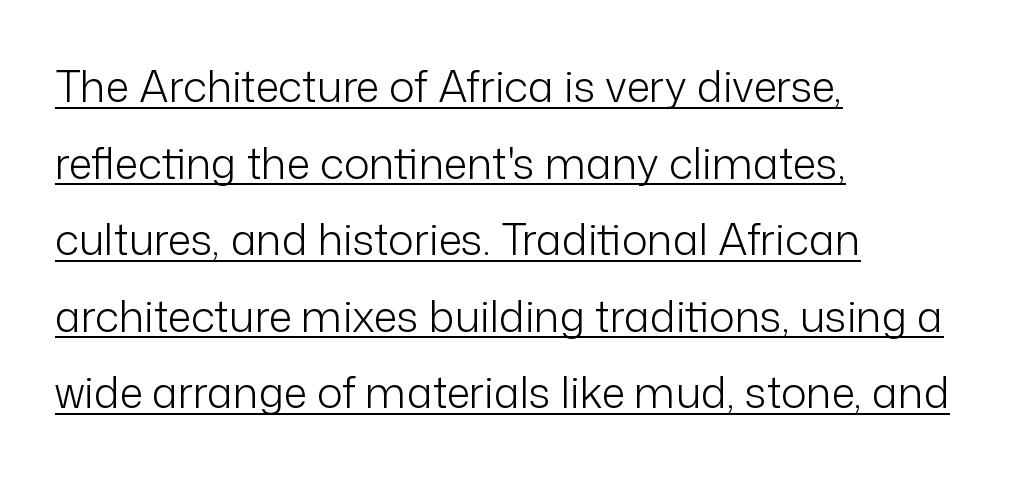
Q: Is the text bold? A: No.
Q: Is the text italic (slanted)? A: No, it is upright.
Q: Is the typeface a serif or a sans-serif typeface? A: Sans-serif.
Q: Is the text underlined? A: Yes.
Q: How is the paragraph aligned? A: Left-aligned.
Q: Is the spacing between letters normal or unusually wide? A: Normal.
Q: Width (condensed, normal, or wide)? A: Normal.
Q: Stroke contrast? A: Low.
Q: x-height? A: Medium.
Q: Monospaced? A: No.
